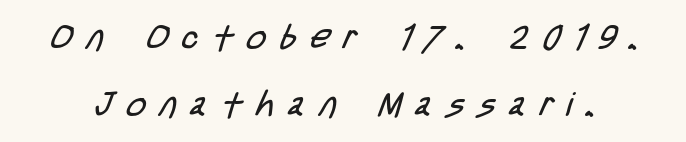
{"serif": "no", "bold": "no", "weight": "regular", "width": "condensed", "stroke_contrast": "low", "x_height": "large", "monospaced": "no", "underline": "no", "line_spacing": "loose", "line_spacing_ratio": 1.96, "letter_spacing": "wide", "letter_spacing_em": 0.41, "glyph_px": 34}
